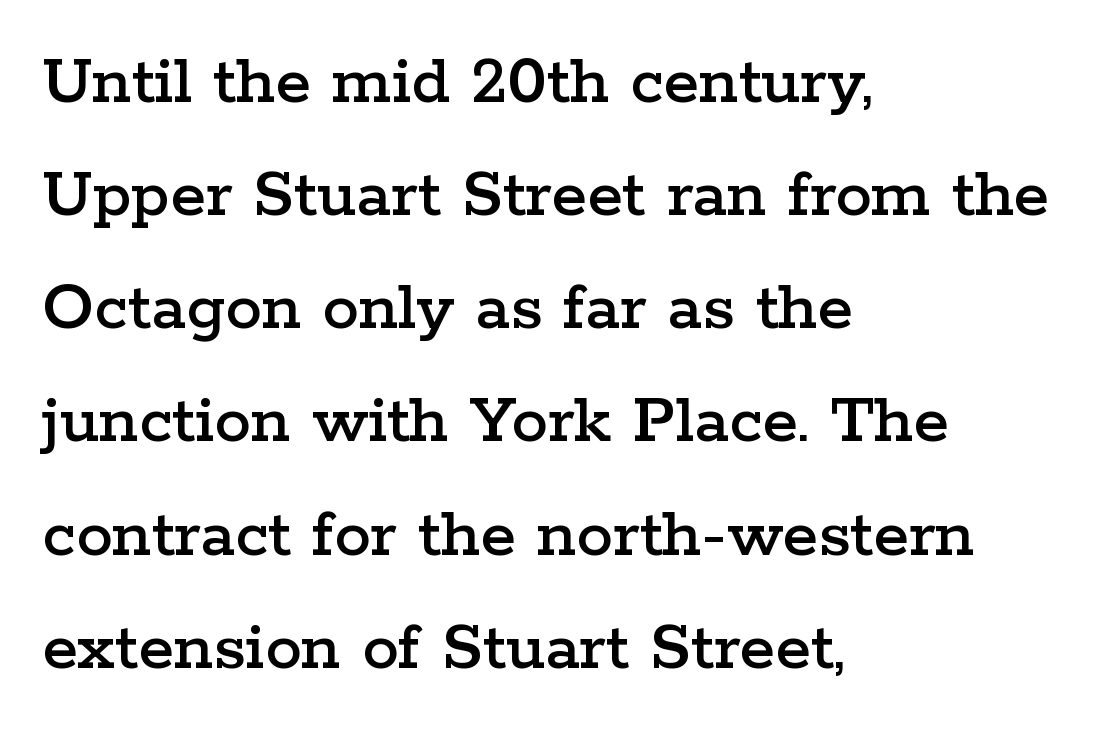
The image shows 73 px wide serif type, upright; set left-aligned, normal line spacing (1.55x), normal letter spacing, not underlined; low stroke contrast and a medium x-height.
